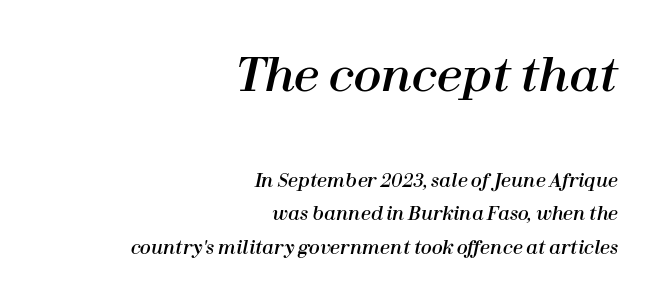
{"italic": "yes", "lean": "right", "slant_degrees": 12, "width": "normal", "stroke_contrast": "high", "x_height": "medium", "monospaced": "no", "underline": "no", "align": "right", "line_spacing_ratio": 1.87, "letter_spacing": "normal", "letter_spacing_em": 0.0, "larger_block": "first", "size_ratio": 2.56, "glyph_px": 46}
